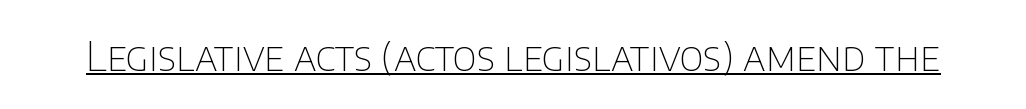
Unlike italic type, these characters show no tilt at all. Varying glyph widths throughout — classic text-font behaviour. Is the type heavy? It reads as light-to-regular instead. Grotesque or geometric, the face here clearly has no serifs.
